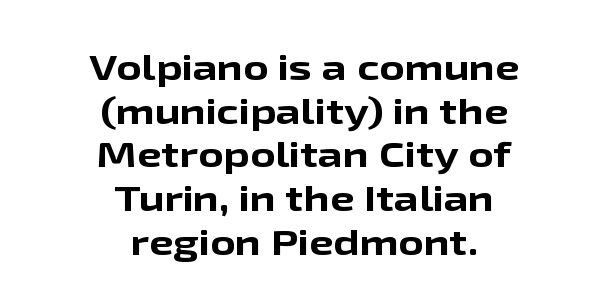
Q: Is the text bold? A: Yes.
Q: Is the text italic (slanted)? A: No, it is upright.
Q: Is the typeface a serif or a sans-serif typeface? A: Sans-serif.
Q: Is the text underlined? A: No.
Q: How is the paragraph aligned? A: Centered.
Q: Is the spacing between letters normal or unusually wide? A: Normal.
Q: Is the spacing between lines tight, normal or loose? A: Normal.
Q: Width (condensed, normal, or wide)? A: Wide.
Q: Stroke contrast? A: Low.
Q: x-height? A: Medium.
Q: Monospaced? A: No.
